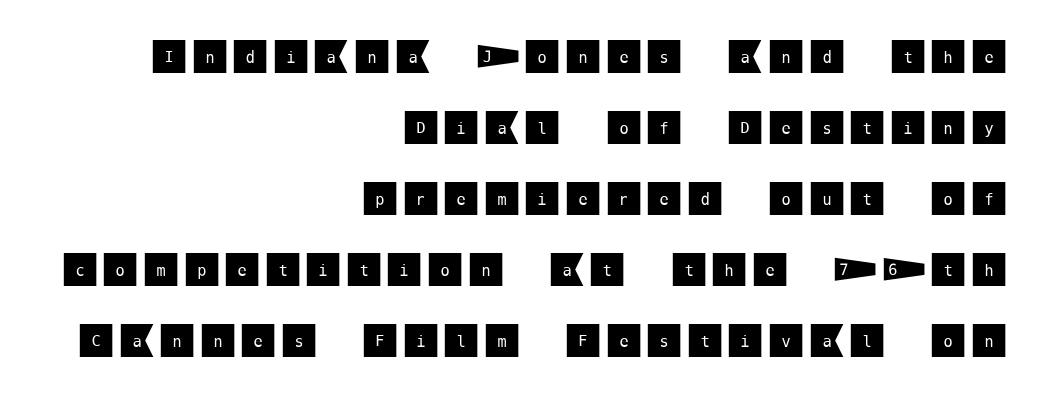
Q: Is the text italic (slanted)? A: No, it is upright.
Q: Is the typeface a serif or a sans-serif typeface? A: Sans-serif.
Q: Is the text underlined? A: No.
Q: How is the paragraph aligned? A: Right-aligned.
Q: Is the spacing between lines tight, normal or loose? A: Loose.
Q: Width (condensed, normal, or wide)? A: Normal.
Q: Stroke contrast? A: Medium.
Q: x-height? A: Large.
